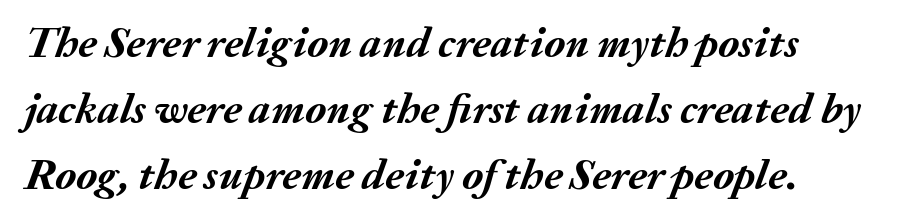
The image shows 43 px semibold type, italic (leaning right); set normal line spacing (1.53x), normal letter spacing, not underlined; medium stroke contrast and a medium x-height.
